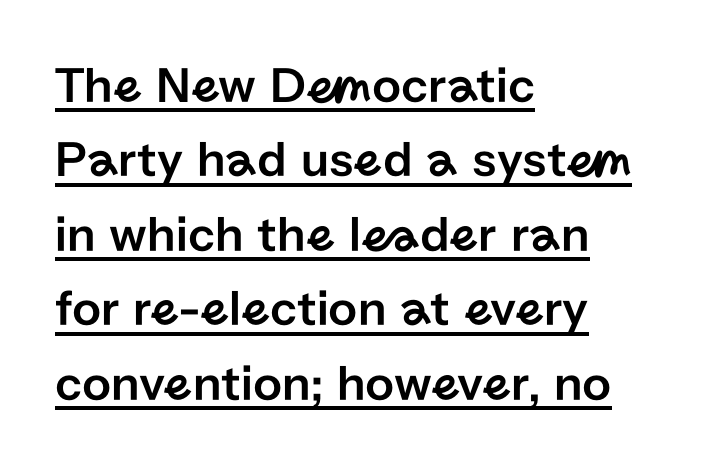
{"serif": "no", "italic": "no", "width": "normal", "stroke_contrast": "low", "x_height": "medium", "monospaced": "no", "underline": "yes", "align": "left", "line_spacing": "normal", "line_spacing_ratio": 1.46, "letter_spacing": "normal", "letter_spacing_em": 0.0, "glyph_px": 51}
